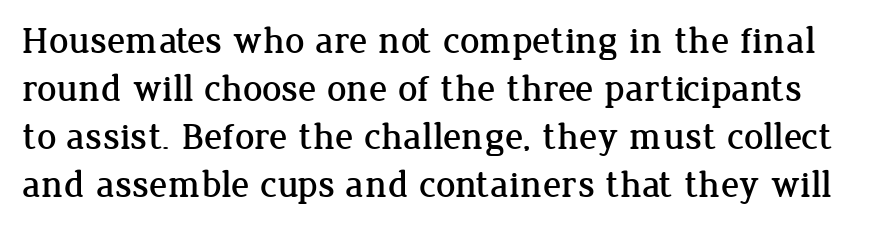
A typesetter would call this proportional, since set widths differ per character. Examine the stroke ends and you'll spot serifs. Leading: standard. Unmarked baselines from the first word to the last.
